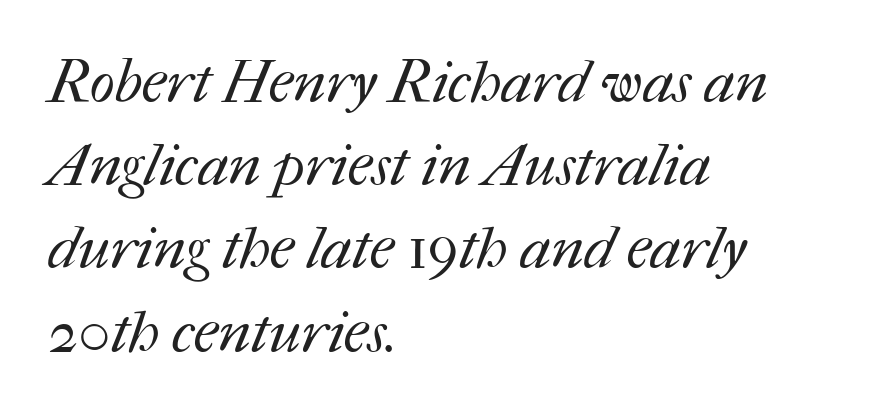
The image shows 59 px regular-weight type; set left-aligned, normal line spacing (1.41x), normal letter spacing, not underlined; medium stroke contrast and a medium x-height.
